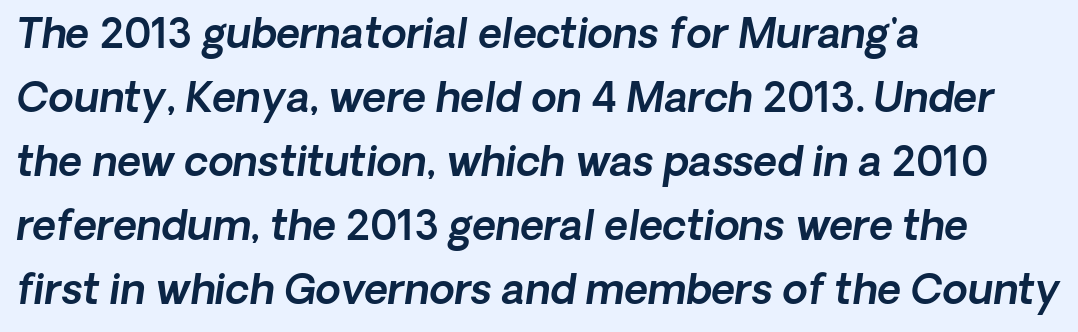
Q: Is the typeface a serif or a sans-serif typeface? A: Sans-serif.
Q: Is the text underlined? A: No.
Q: How is the paragraph aligned? A: Left-aligned.
Q: Is the spacing between letters normal or unusually wide? A: Normal.
Q: Is the spacing between lines tight, normal or loose? A: Normal.
Q: Width (condensed, normal, or wide)? A: Normal.
Q: x-height? A: Medium.
Q: Monospaced? A: No.
